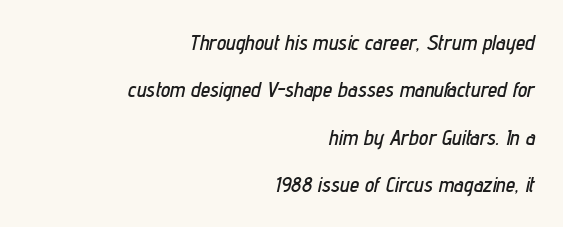
Quick note: italic. Layout note: lines flush right. Descenders hang freely into open space. What stands out about the letter spacing? Nothing — it is the standard amount. Each new line begins a long way beneath the previous one.
